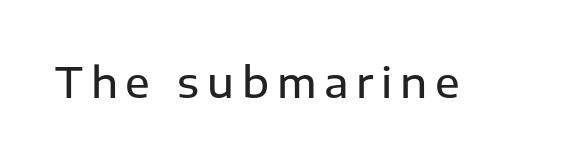
The image shows 41 px semibold sans-serif type, upright; set not underlined; low stroke contrast and a medium x-height.
